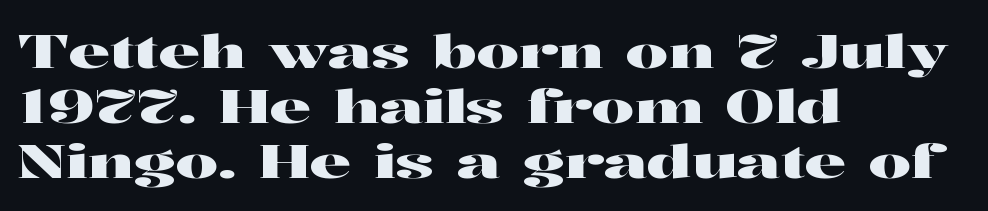
Q: Is the text italic (slanted)? A: No, it is upright.
Q: Is the typeface a serif or a sans-serif typeface? A: Serif.
Q: Is the text underlined? A: No.
Q: How is the paragraph aligned? A: Left-aligned.
Q: Is the spacing between letters normal or unusually wide? A: Normal.
Q: Width (condensed, normal, or wide)? A: Wide.
Q: Stroke contrast? A: High.
Q: x-height? A: Medium.
Q: Monospaced? A: No.
